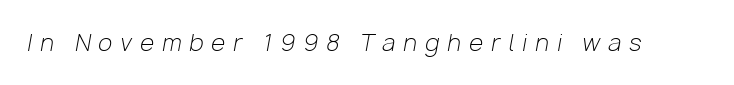
{"italic": "yes", "lean": "right", "slant_degrees": 10, "bold": "no", "underline": "no", "letter_spacing": "wide", "letter_spacing_em": 0.35, "glyph_px": 23}
